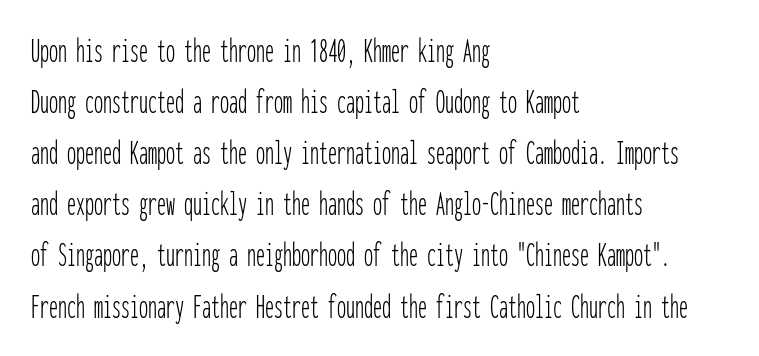
The image shows 36 px thin, condensed sans-serif type, upright, monospaced; set left-aligned, normal line spacing (1.42x), normal letter spacing, not underlined; low stroke contrast and a medium x-height.
